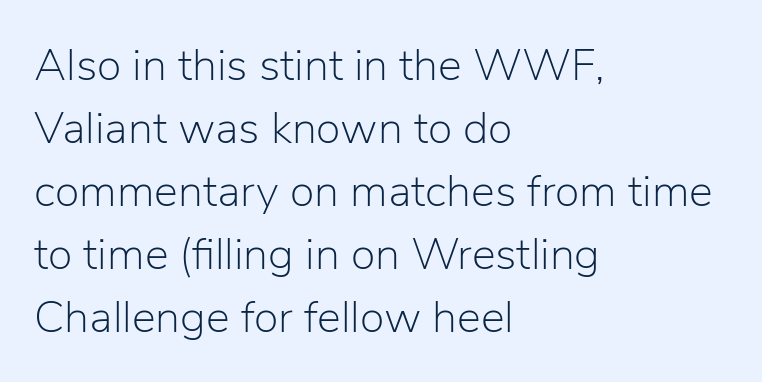
You could not count columns in this text — the font is proportionally spaced. What's the leading like? Ordinary, nothing unusual. Spacing between characters is what you'd get straight out of the box. Is the type heavy? It reads as light-to-regular instead. A student would call this left alignment; a typographer would say flush left, rag right. Designer's note — italics off, roman on.
